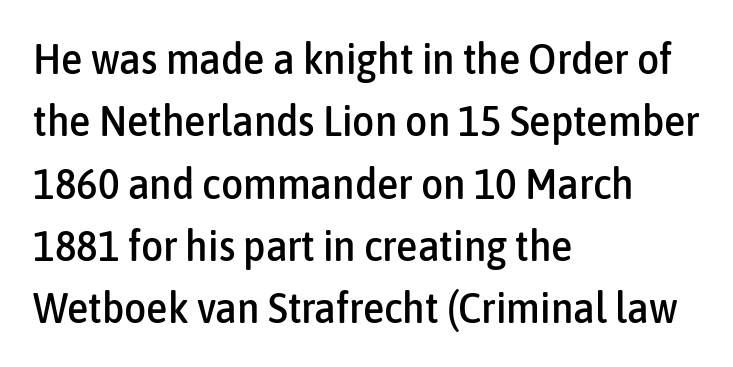
Q: Is the text italic (slanted)? A: No, it is upright.
Q: Is the typeface a serif or a sans-serif typeface? A: Sans-serif.
Q: Is the text underlined? A: No.
Q: How is the paragraph aligned? A: Left-aligned.
Q: Is the spacing between letters normal or unusually wide? A: Normal.
Q: Is the spacing between lines tight, normal or loose? A: Normal.
Q: Width (condensed, normal, or wide)? A: Condensed.
Q: Stroke contrast? A: Low.
Q: x-height? A: Medium.
Q: Monospaced? A: No.
